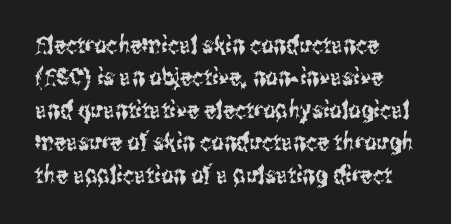
The image shows 24 px text type, upright; set normal line spacing (1.35x), normal letter spacing, not underlined.
